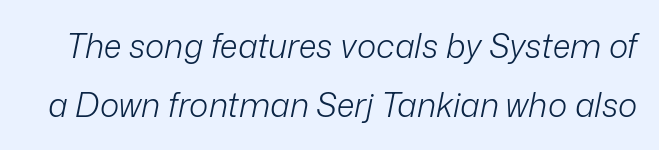
{"italic": "yes", "lean": "right", "slant_degrees": 12, "bold": "no", "weight": "light", "width": "normal", "stroke_contrast": "low", "x_height": "medium", "monospaced": "no", "underline": "no", "line_spacing_ratio": 1.78, "letter_spacing": "normal", "letter_spacing_em": 0.0, "glyph_px": 33}
